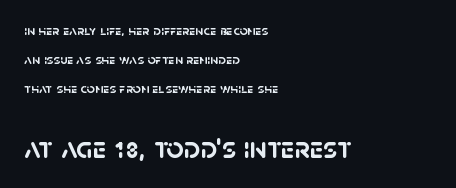
Q: Is the text bold? A: Yes.
Q: Is the typeface a serif or a sans-serif typeface? A: Sans-serif.
Q: Is the text underlined? A: No.
Q: How is the paragraph aligned? A: Left-aligned.
Q: Is the spacing between letters normal or unusually wide? A: Normal.
Q: Is the spacing between lines tight, normal or loose? A: Loose.
Q: Which block of text is set in a larger size, the first (top) or the second (bottom)? A: The second (bottom) one.
Q: Width (condensed, normal, or wide)? A: Normal.
Q: Stroke contrast? A: Low.
Q: x-height? A: Large.
Q: Monospaced? A: No.
